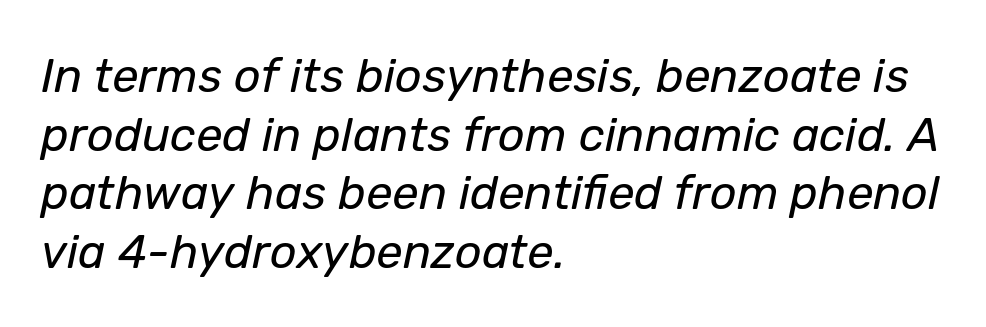
Regular leading. The passage shown has conventional tracking throughout. The passage shown leans; its letterforms are oblique. No heavy texture on the line: the type isn't bold. The gap between lines stays unmarked. The lines in this sample share a left origin and differ only in where they stop.
